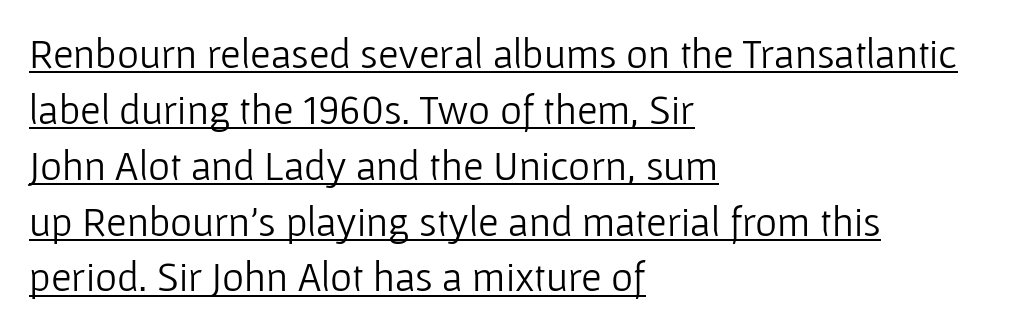
Q: Is the text bold? A: No.
Q: Is the text italic (slanted)? A: No, it is upright.
Q: Is the typeface a serif or a sans-serif typeface? A: Sans-serif.
Q: Is the text underlined? A: Yes.
Q: How is the paragraph aligned? A: Left-aligned.
Q: Is the spacing between letters normal or unusually wide? A: Normal.
Q: Is the spacing between lines tight, normal or loose? A: Normal.
Q: Width (condensed, normal, or wide)? A: Normal.
Q: Stroke contrast? A: Low.
Q: x-height? A: Medium.
Q: Monospaced? A: No.
